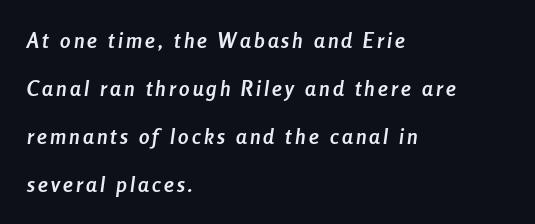
The image shows 21 px bold type, italic (leaning right); set left-aligned, loose line spacing (2.28x), not underlined.
